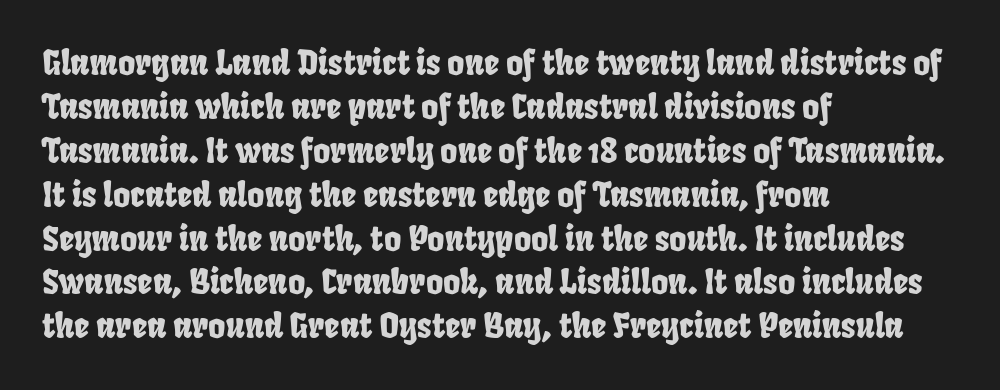
The image shows 33 px condensed sans-serif type; set left-aligned, normal line spacing (1.33x), normal letter spacing, not underlined; low stroke contrast and a large x-height.
